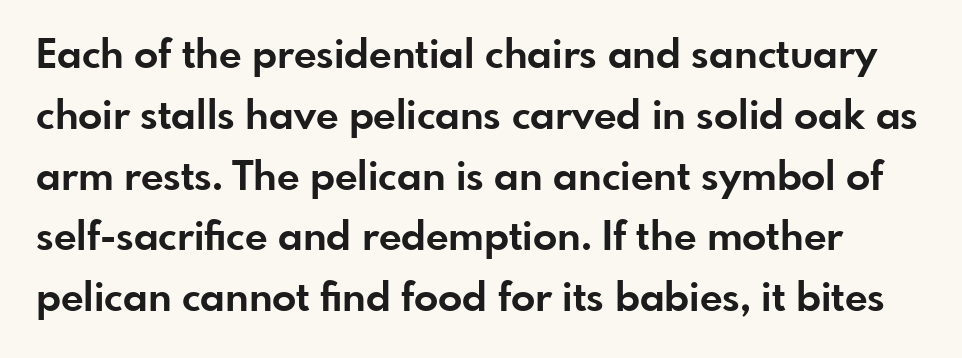
{"serif": "no", "italic": "no", "bold": "yes", "weight": "bold", "width": "normal", "stroke_contrast": "low", "x_height": "small", "monospaced": "no", "underline": "no", "line_spacing": "normal", "line_spacing_ratio": 1.52, "letter_spacing": "normal", "letter_spacing_em": 0.0, "glyph_px": 40}
